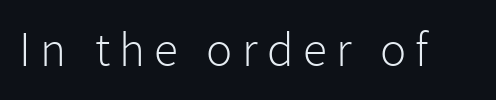
{"serif": "no", "italic": "no", "bold": "no", "weight": "light", "width": "normal", "stroke_contrast": "low", "x_height": "medium", "monospaced": "no", "underline": "no", "glyph_px": 49}
